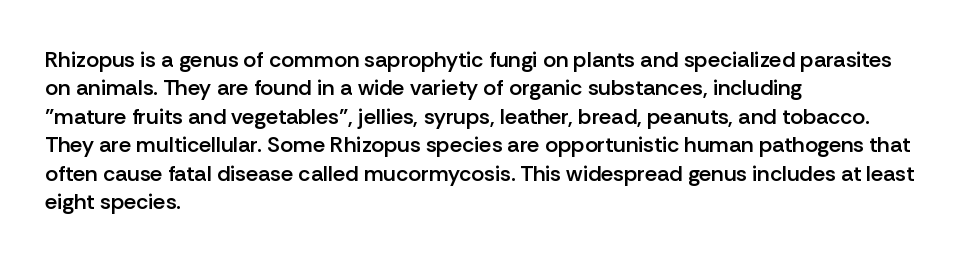
Tall strokes in this sample are plumb rather than angled. Caption: multi-line text, flush left, ragged right. Underline: absent. No extra tracking has been applied to these lines. The passage shown stacks its lines at a standard gap.
